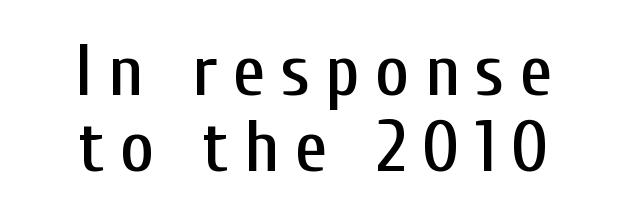
The image shows 73 px condensed sans-serif type, upright; set centered, tight line spacing (1.04x), unusually wide letter spacing (+0.21 em), not underlined; low stroke contrast and a medium x-height.
